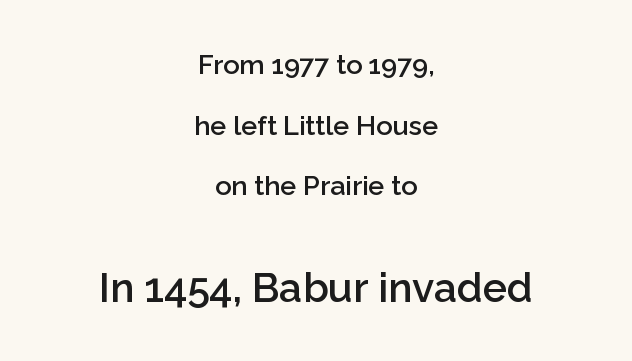
Every character sits straight up, as roman type does. Centered paragraph, ragged on both sides. Visually, the bottom section dominates because its glyphs are scaled up. Summary of vertical rhythm: relaxed, with wide interline spacing. The designer went with a sans here, leaving each stem footless. Do the characters align in a grid? No, the font is proportional.
